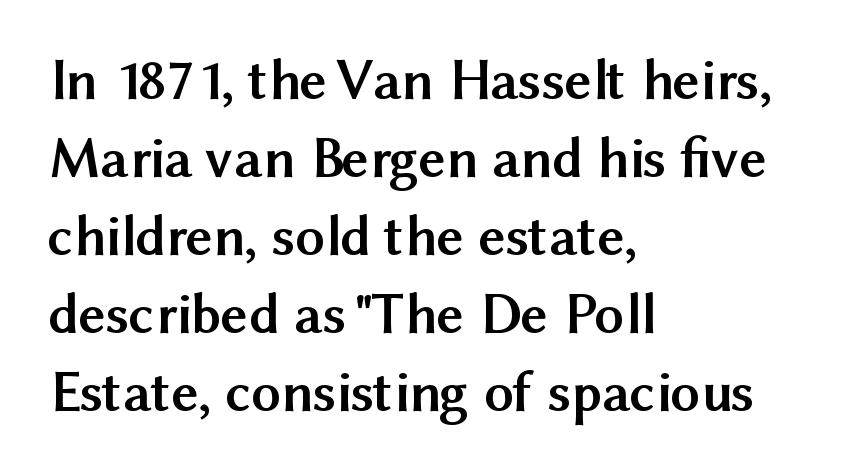
{"serif": "no", "italic": "no", "bold": "yes", "weight": "semibold", "width": "normal", "stroke_contrast": "medium", "x_height": "medium", "monospaced": "no", "underline": "no", "align": "left", "line_spacing": "normal", "line_spacing_ratio": 1.32, "letter_spacing": "normal", "letter_spacing_em": 0.0, "glyph_px": 59}
